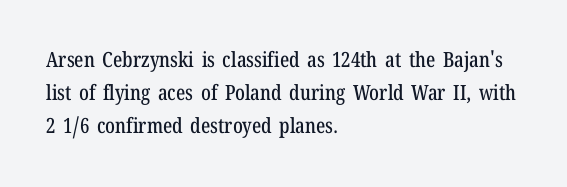
{"italic": "no", "underline": "no", "align": "left", "line_spacing": "normal", "line_spacing_ratio": 1.58, "letter_spacing": "normal", "letter_spacing_em": 0.0, "glyph_px": 21}
